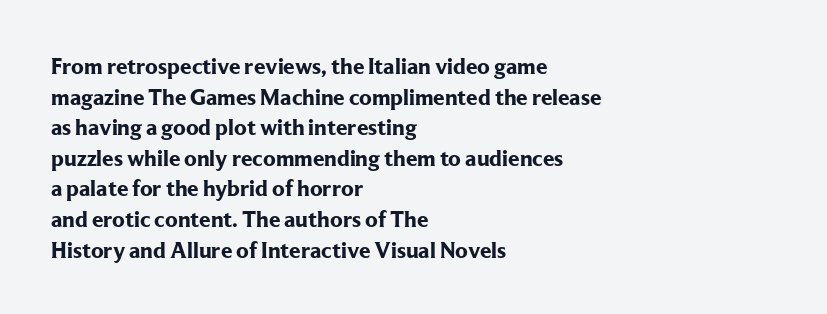
Nobody touched the tracking dial on this one. Heft: maximum for text — a bold. The rendering anchors every line to the left-hand side. The line-height multiplier appears to be the usual default.
